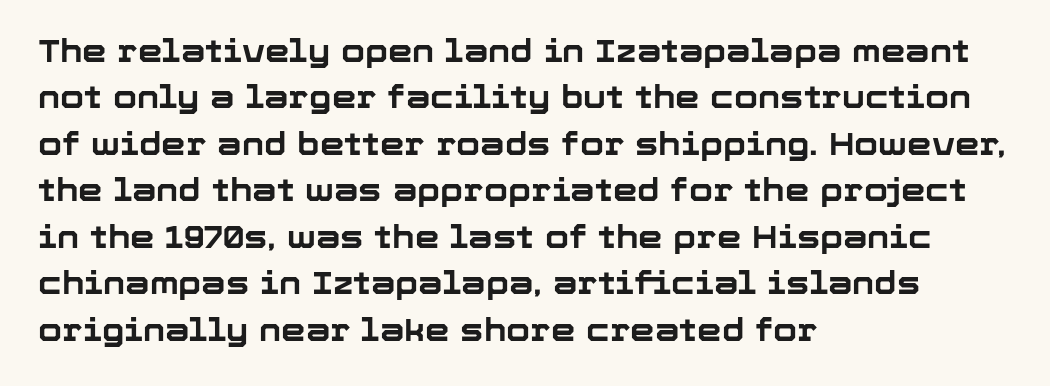
The image shows 31 px bold sans-serif type, upright; set left-aligned, normal line spacing (1.5x), normal letter spacing, not underlined; low stroke contrast and a medium x-height.
